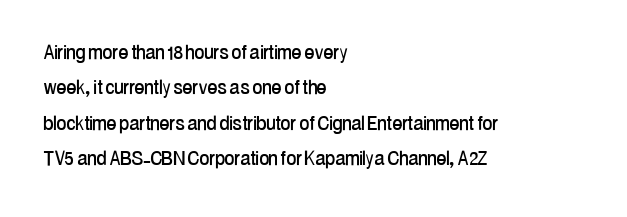
The image shows 24 px text type, upright; set left-aligned, normal line spacing (1.47x), normal letter spacing, not underlined.
